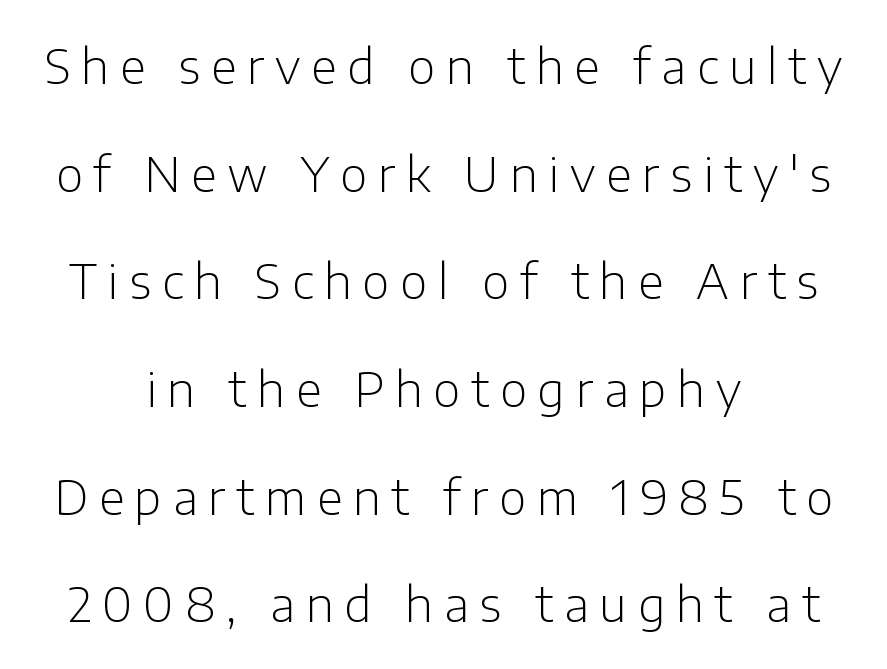
Q: Is the text bold? A: No.
Q: Is the text italic (slanted)? A: No, it is upright.
Q: Is the typeface a serif or a sans-serif typeface? A: Sans-serif.
Q: Is the text underlined? A: No.
Q: How is the paragraph aligned? A: Centered.
Q: Is the spacing between letters normal or unusually wide? A: Unusually wide.
Q: Is the spacing between lines tight, normal or loose? A: Loose.
Q: Width (condensed, normal, or wide)? A: Normal.
Q: Stroke contrast? A: Low.
Q: x-height? A: Medium.
Q: Monospaced? A: No.
